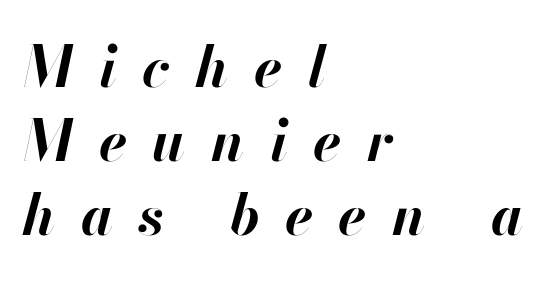
A typesetter would mark this as italic. Is the block centered? No — it sits flush against the left margin. A normal amount of white space separates one row of letters from the next. Bare-footed words on every line. The glyphs have the mass of a bold cut.
